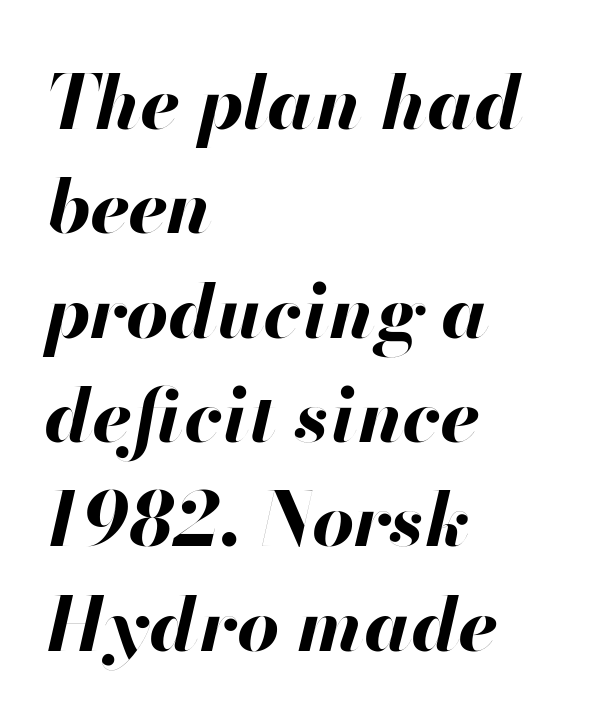
The image shows 74 px bold type, italic (leaning right); set left-aligned, normal line spacing (1.41x), normal letter spacing, not underlined; high stroke contrast and a small x-height.
